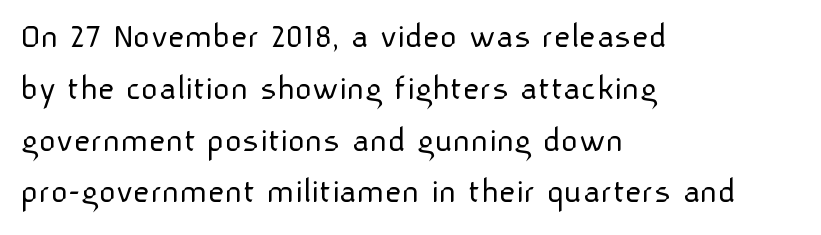
To sum up the face: it is a sans, with no serifs. Tracking value appears to be zero — textbook default spacing. Notice how the passage keeps a crisp vertical edge on the left only. A typesetter would mark this as roman, not italic. Descenders hang freely into open space. These lines sit exactly where default settings would place them.
